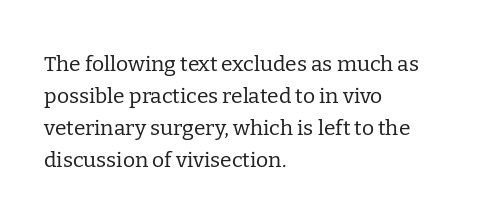
{"italic": "no", "bold": "no", "underline": "no", "align": "left", "line_spacing": "normal", "line_spacing_ratio": 1.52, "letter_spacing": "normal", "letter_spacing_em": 0.0, "glyph_px": 21}
